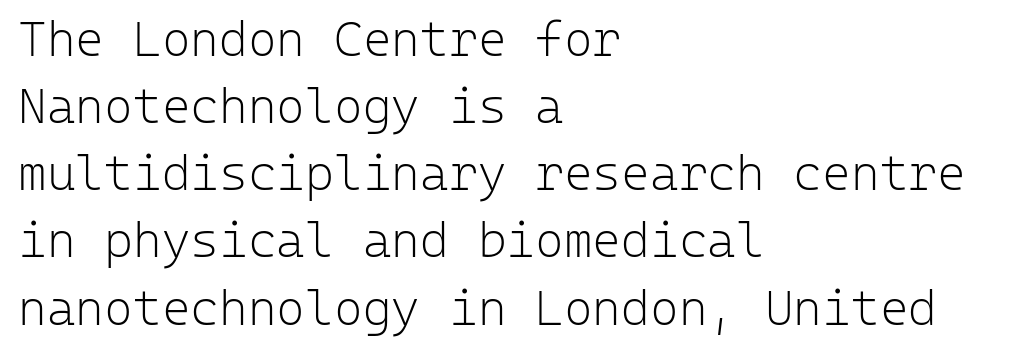
The image shows 49 px light sans-serif type, upright, monospaced; set left-aligned, normal line spacing (1.37x), normal letter spacing, not underlined; low stroke contrast and a medium x-height.
